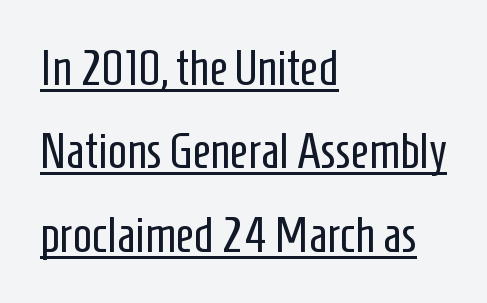
The image shows 50 px regular-weight, condensed sans-serif type, upright; set left-aligned, normal line spacing (1.67x), normal letter spacing, underlined; low stroke contrast and a medium x-height.
